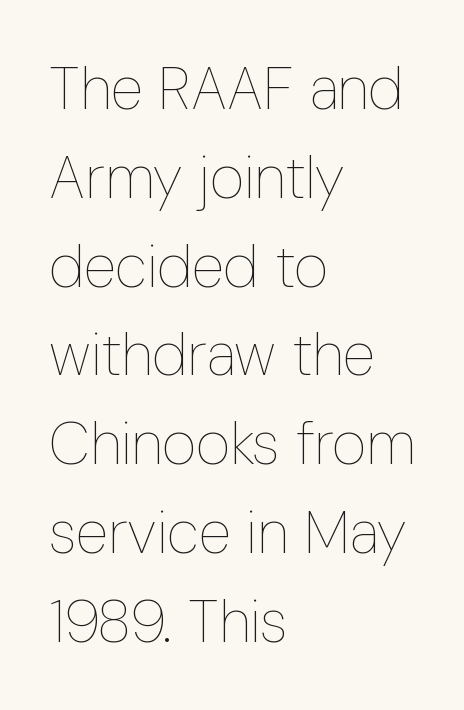
Q: Is the text bold? A: No.
Q: Is the text italic (slanted)? A: No, it is upright.
Q: Is the text underlined? A: No.
Q: How is the paragraph aligned? A: Left-aligned.
Q: Is the spacing between letters normal or unusually wide? A: Normal.
Q: Is the spacing between lines tight, normal or loose? A: Normal.
Q: Width (condensed, normal, or wide)? A: Condensed.
Q: Stroke contrast? A: Low.
Q: x-height? A: Medium.
Q: Monospaced? A: No.
